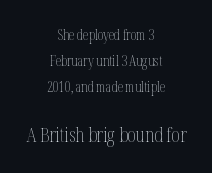
Plain, unruled lines of type. How are the letters spaced? Ordinarily, with no added tracking. The lettering stays uniformly vertical, giving the passage a roman look. The lines in this sample share a center point and differ in where they start and stop.
